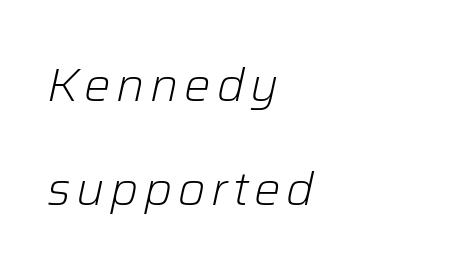
Q: Is the text bold? A: No.
Q: Is the text italic (slanted)? A: Yes, it leans right by about 12 degrees.
Q: Is the text underlined? A: No.
Q: How is the paragraph aligned? A: Left-aligned.
Q: Is the spacing between lines tight, normal or loose? A: Loose.
Q: Width (condensed, normal, or wide)? A: Normal.
Q: Stroke contrast? A: Low.
Q: x-height? A: Medium.
Q: Monospaced? A: No.
